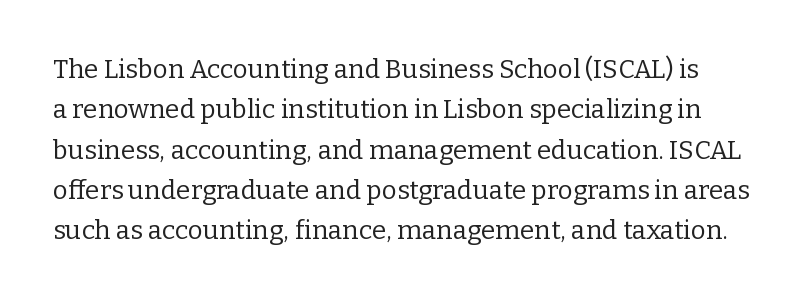
Q: Is the text bold? A: No.
Q: Is the text italic (slanted)? A: No, it is upright.
Q: Is the text underlined? A: No.
Q: Is the spacing between letters normal or unusually wide? A: Normal.
Q: Is the spacing between lines tight, normal or loose? A: Normal.
